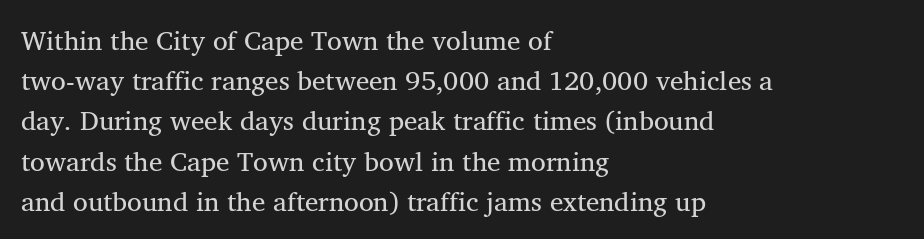
Q: Is the text bold? A: No.
Q: Is the text underlined? A: No.
Q: How is the paragraph aligned? A: Left-aligned.
Q: Is the spacing between letters normal or unusually wide? A: Normal.
Q: Is the spacing between lines tight, normal or loose? A: Normal.
